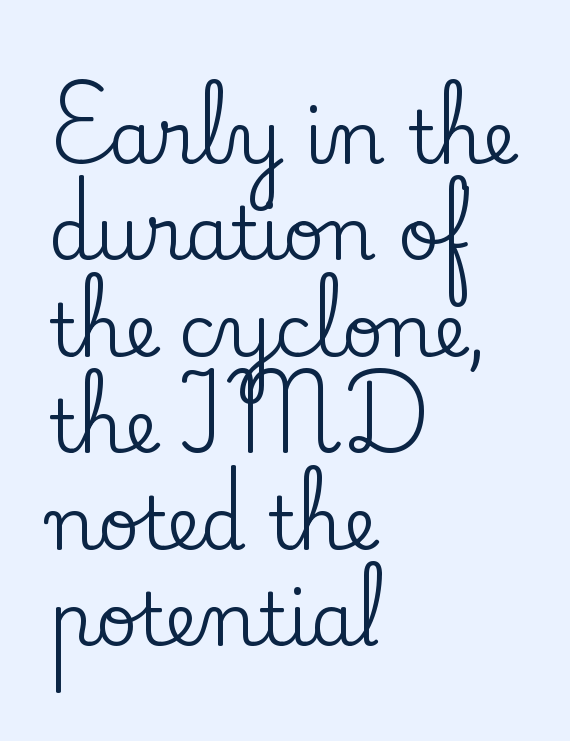
{"serif": "yes", "italic": "no", "width": "normal", "stroke_contrast": "low", "x_height": "small", "monospaced": "no", "underline": "no", "align": "left", "line_spacing": "normal", "line_spacing_ratio": 1.34, "letter_spacing": "normal", "letter_spacing_em": 0.0, "glyph_px": 72}
